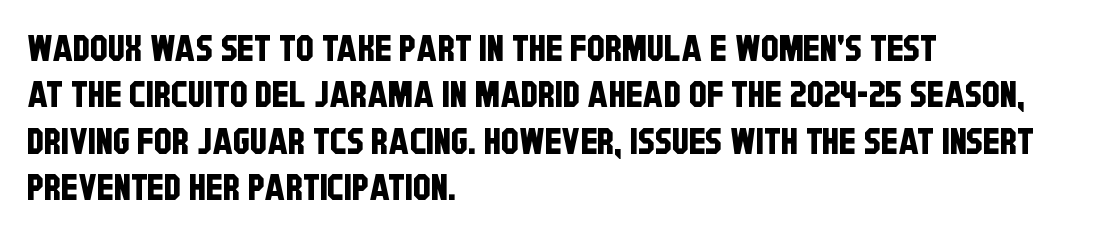
{"serif": "no", "width": "condensed", "stroke_contrast": "low", "x_height": "large", "monospaced": "no", "underline": "no", "align": "left", "line_spacing": "normal", "line_spacing_ratio": 1.29, "letter_spacing": "normal", "letter_spacing_em": 0.0, "glyph_px": 36}
